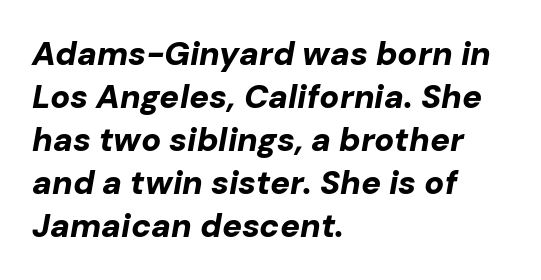
Typesetter's note: full bold, strokes at maximum text heaviness. Emphasis-style slanted type is in use. A typesetter would call this proportional, since set widths differ per character. The rendering uses a moderate line-height, typical for paragraphs.
